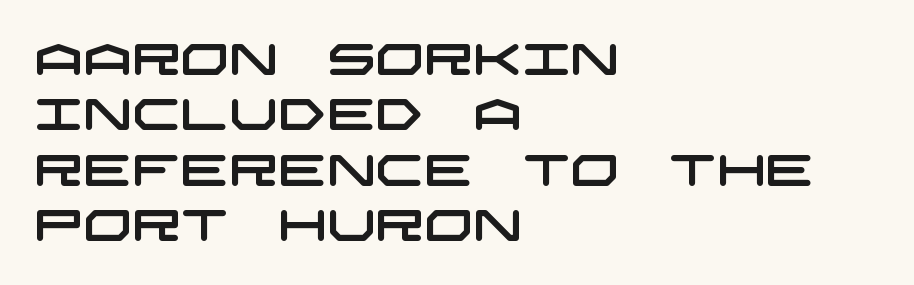
{"serif": "no", "width": "wide", "stroke_contrast": "low", "x_height": "large", "underline": "no", "align": "left", "line_spacing": "normal", "line_spacing_ratio": 1.29, "letter_spacing": "normal", "letter_spacing_em": 0.0, "glyph_px": 43}
